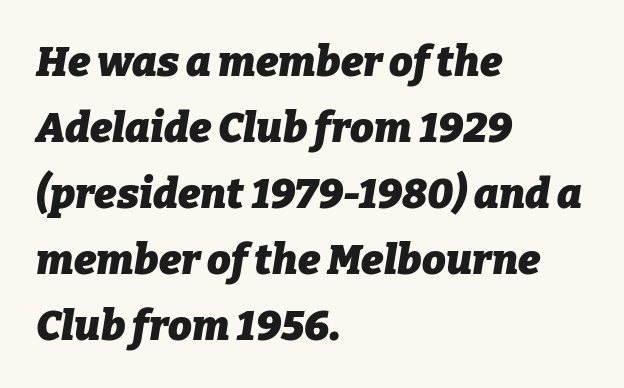
The image shows 42 px heavy type, italic (leaning right); set left-aligned, normal line spacing (1.57x), normal letter spacing, not underlined; low stroke contrast and a medium x-height.
